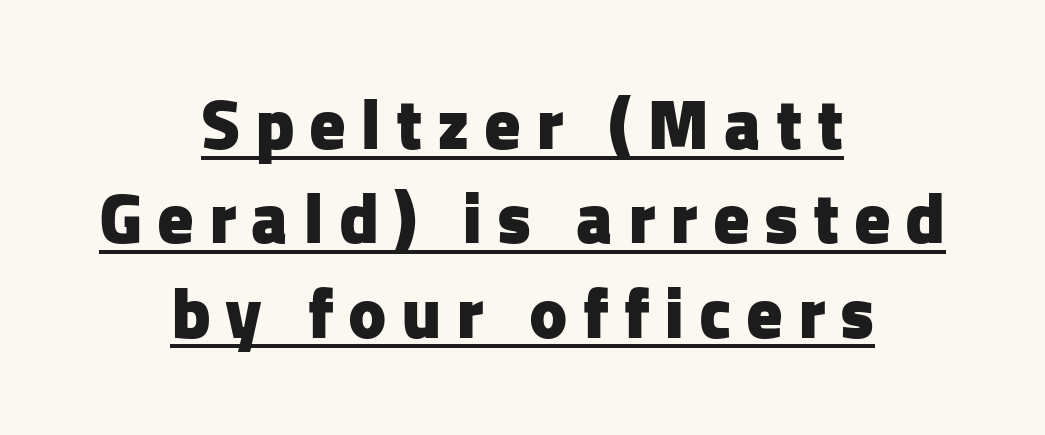
{"serif": "no", "italic": "no", "bold": "yes", "weight": "heavy", "width": "normal", "stroke_contrast": "low", "x_height": "medium", "monospaced": "no", "underline": "yes", "align": "center", "line_spacing": "normal", "line_spacing_ratio": 1.31, "letter_spacing": "wide", "letter_spacing_em": 0.2, "glyph_px": 72}
